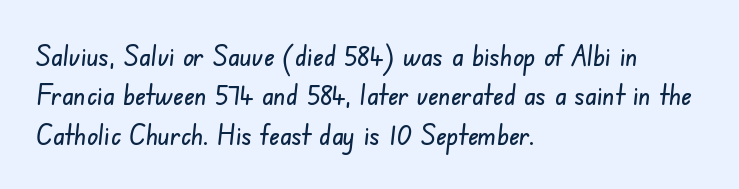
The image shows 29 px condensed sans-serif type; set left-aligned, normal line spacing (1.36x), normal letter spacing, not underlined; low stroke contrast and a small x-height.
